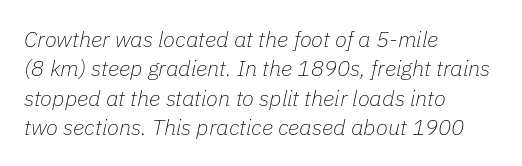
Q: Is the text bold? A: No.
Q: Is the text italic (slanted)? A: Yes, it leans right by about 11 degrees.
Q: Is the text underlined? A: No.
Q: How is the paragraph aligned? A: Left-aligned.
Q: Is the spacing between letters normal or unusually wide? A: Normal.
Q: Is the spacing between lines tight, normal or loose? A: Normal.
